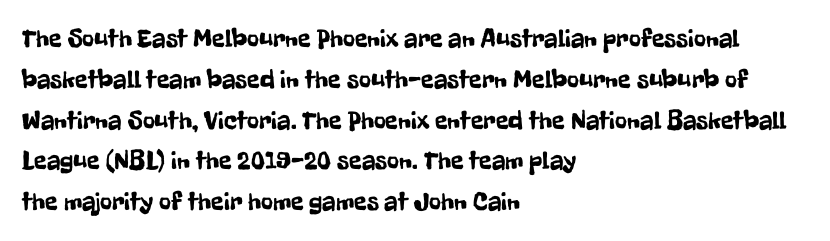
The image shows 26 px text type, upright; set left-aligned, normal line spacing (1.57x), normal letter spacing, not underlined.
